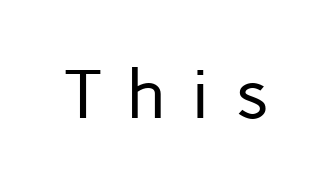
The image shows 68 px regular-weight sans-serif type, upright; set unusually wide letter spacing (+0.38 em), not underlined; low stroke contrast and a medium x-height.
